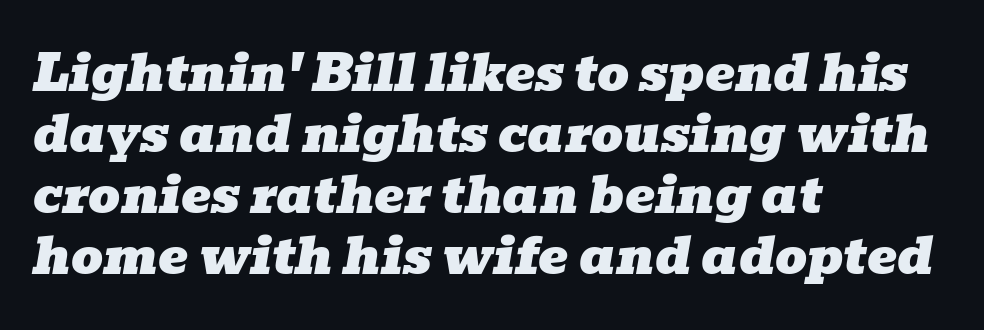
{"serif": "yes", "italic": "yes", "lean": "right", "slant_degrees": 10, "width": "wide", "stroke_contrast": "low", "x_height": "medium", "monospaced": "no", "underline": "no", "align": "left", "line_spacing_ratio": 1.22, "letter_spacing": "normal", "letter_spacing_em": 0.0, "glyph_px": 50}
